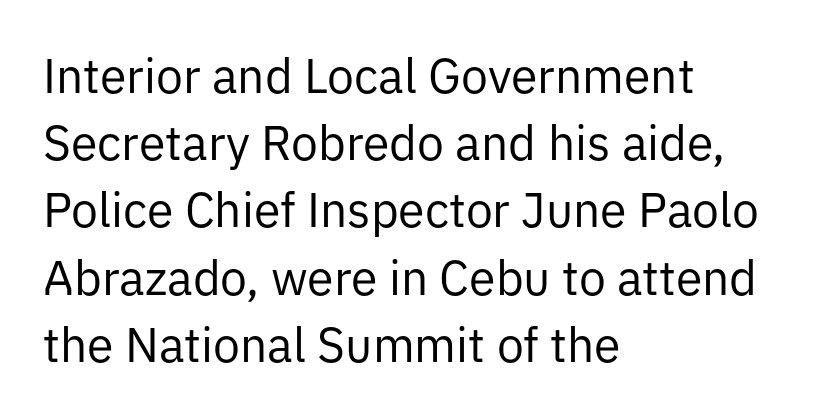
Q: Is the text bold? A: No.
Q: Is the text italic (slanted)? A: No, it is upright.
Q: Is the typeface a serif or a sans-serif typeface? A: Sans-serif.
Q: Is the text underlined? A: No.
Q: How is the paragraph aligned? A: Left-aligned.
Q: Is the spacing between letters normal or unusually wide? A: Normal.
Q: Is the spacing between lines tight, normal or loose? A: Normal.
Q: Width (condensed, normal, or wide)? A: Normal.
Q: Stroke contrast? A: Low.
Q: x-height? A: Medium.
Q: Monospaced? A: No.
